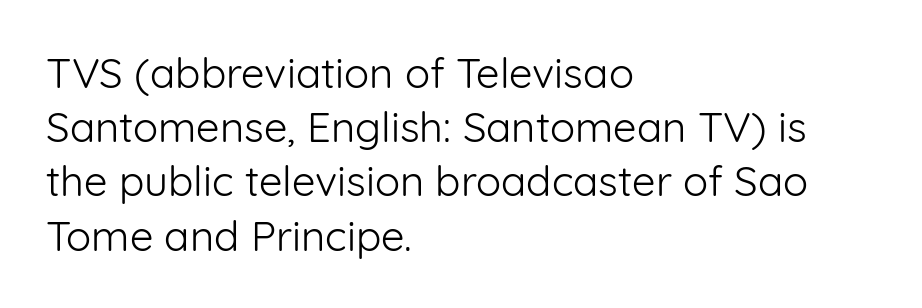
The image shows 42 px light sans-serif type, upright; set left-aligned, normal line spacing (1.29x), normal letter spacing, not underlined; low stroke contrast and a medium x-height.
